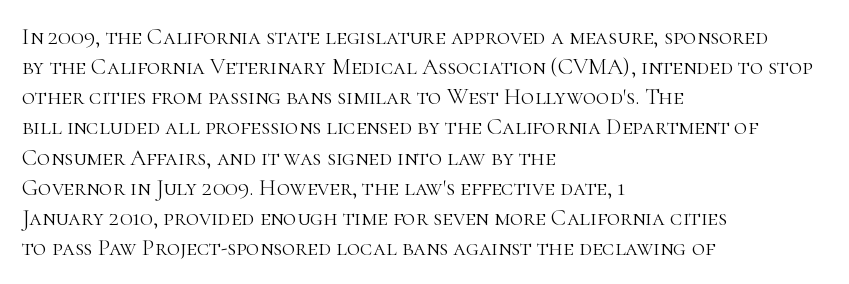
{"italic": "no", "bold": "no", "underline": "no", "align": "left", "line_spacing": "normal", "line_spacing_ratio": 1.31, "letter_spacing": "normal", "letter_spacing_em": 0.0, "glyph_px": 23}
